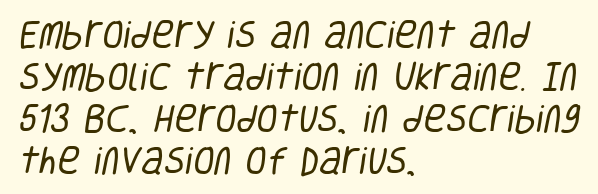
The rows are spaced the way most documents space them. A quiet, ordinary-to-light weight characterises the typeface. A bare baseline throughout the passage. Looks like regular typesetting: each glyph gets only the width it needs.
